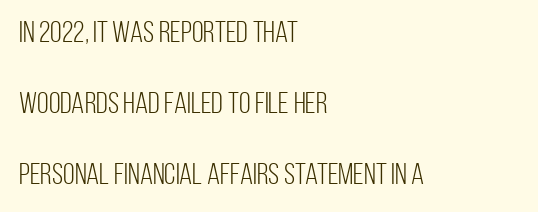
A typesetter would call this proportional, since set widths differ per character. Students, note that the glyphs here touch the page at normal intervals. No extra ink here — the face is not bold. Beneath every word, the page is bare.
